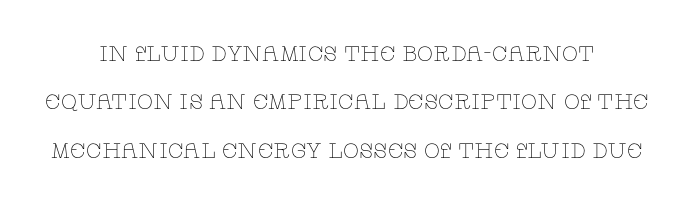
Q: Is the text bold? A: No.
Q: Is the text italic (slanted)? A: No, it is upright.
Q: Is the text underlined? A: No.
Q: Is the spacing between letters normal or unusually wide? A: Normal.
Q: Is the spacing between lines tight, normal or loose? A: Loose.
